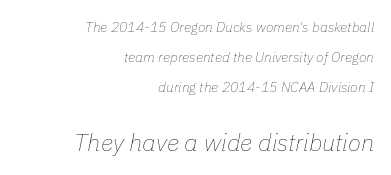
Notice how the stems are inclined rather than vertical — that's the hallmark of italics. Line endings align vertically; line beginnings do not. Underline: absent. No chunkiness to these letters — they're not bold.
